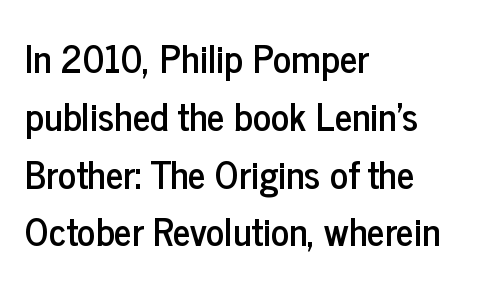
Q: Is the text italic (slanted)? A: No, it is upright.
Q: Is the typeface a serif or a sans-serif typeface? A: Sans-serif.
Q: Is the text underlined? A: No.
Q: How is the paragraph aligned? A: Left-aligned.
Q: Is the spacing between letters normal or unusually wide? A: Normal.
Q: Is the spacing between lines tight, normal or loose? A: Normal.
Q: Width (condensed, normal, or wide)? A: Condensed.
Q: Stroke contrast? A: Low.
Q: x-height? A: Medium.
Q: Monospaced? A: No.
